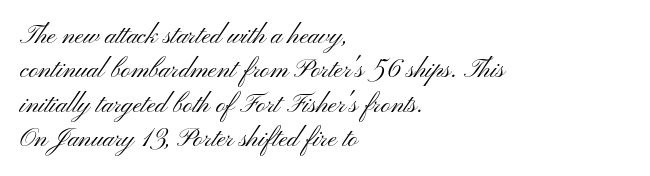
Q: Is the text bold? A: No.
Q: Is the text italic (slanted)? A: Yes.
Q: Is the text underlined? A: No.
Q: How is the paragraph aligned? A: Left-aligned.
Q: Is the spacing between letters normal or unusually wide? A: Normal.
Q: Is the spacing between lines tight, normal or loose? A: Normal.
